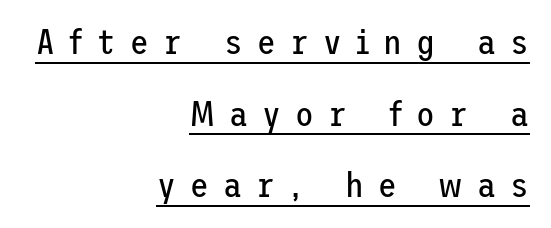
{"serif": "no", "italic": "no", "bold": "no", "weight": "regular", "width": "normal", "stroke_contrast": "low", "x_height": "medium", "underline": "yes", "align": "right", "line_spacing": "loose", "line_spacing_ratio": 2.11, "letter_spacing": "wide", "letter_spacing_em": 0.42, "glyph_px": 34}
